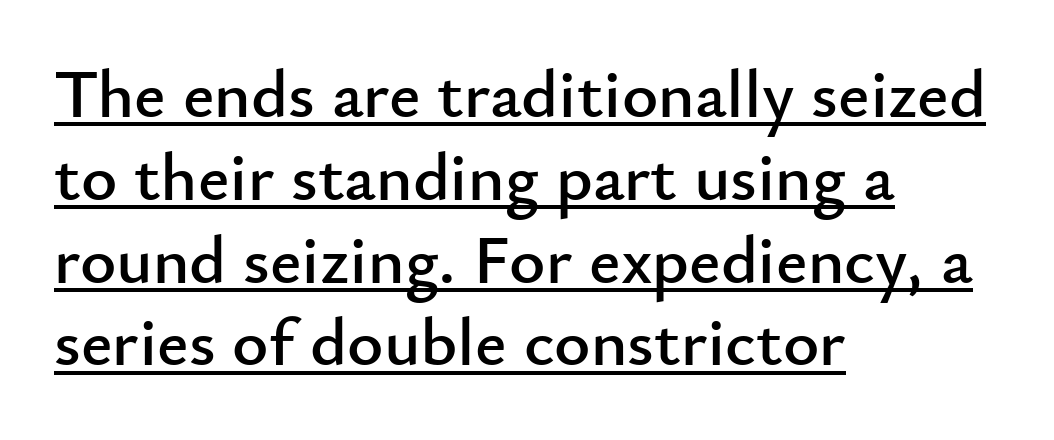
{"serif": "no", "italic": "no", "width": "normal", "stroke_contrast": "low", "x_height": "small", "monospaced": "no", "underline": "yes", "align": "left", "line_spacing_ratio": 1.2, "letter_spacing": "normal", "letter_spacing_em": 0.0, "glyph_px": 69}
